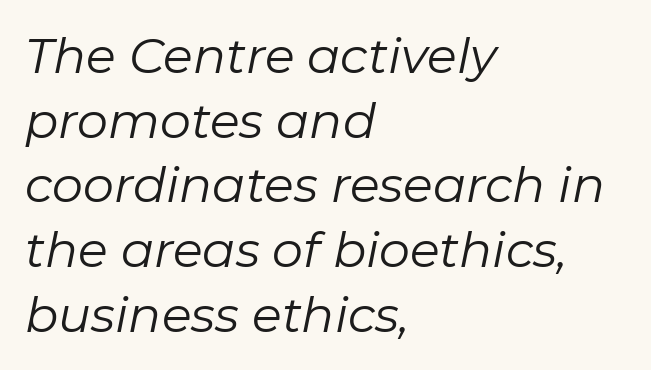
{"italic": "yes", "lean": "right", "slant_degrees": 11, "bold": "no", "weight": "regular", "width": "normal", "stroke_contrast": "low", "x_height": "medium", "monospaced": "no", "underline": "no", "align": "left", "line_spacing": "normal", "line_spacing_ratio": 1.32, "letter_spacing": "normal", "letter_spacing_em": 0.0, "glyph_px": 49}
